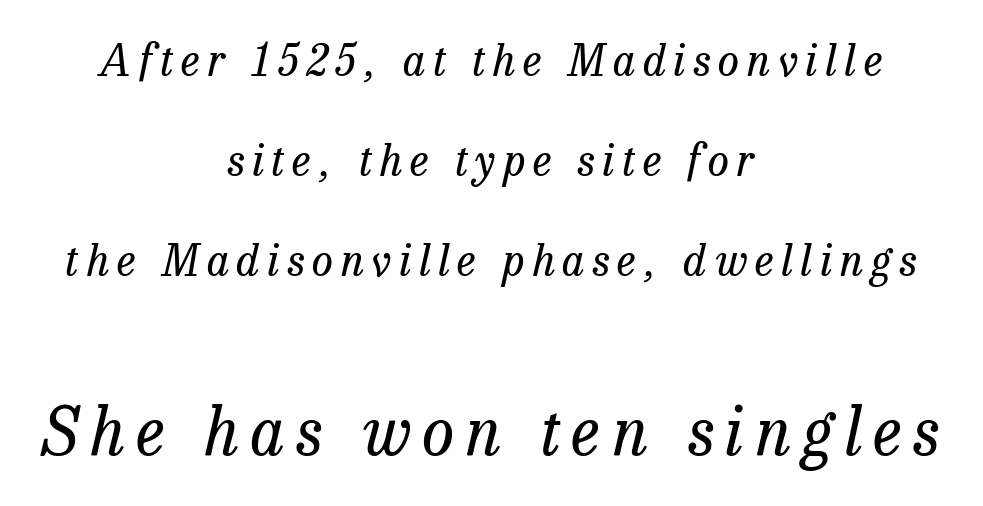
The image shows 65 px regular-weight serif type, italic (leaning right); set centered, loose line spacing (2.32x), not underlined; the second (bottom) block is 1.51x larger; low stroke contrast and a medium x-height.
